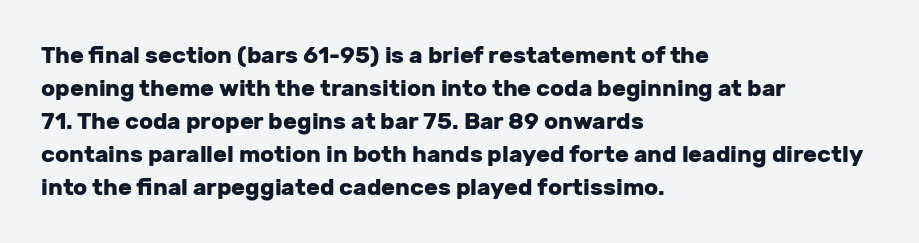
The image shows 23 px bold type, upright; set left-aligned, normal line spacing (1.44x), normal letter spacing, not underlined.
